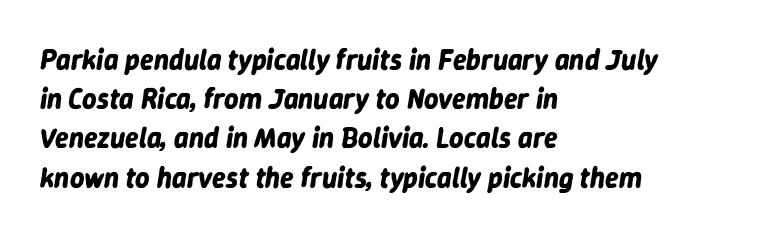
The image shows 28 px bold type, italic (leaning right); set left-aligned, normal line spacing (1.4x), normal letter spacing, not underlined; low stroke contrast and a medium x-height.
